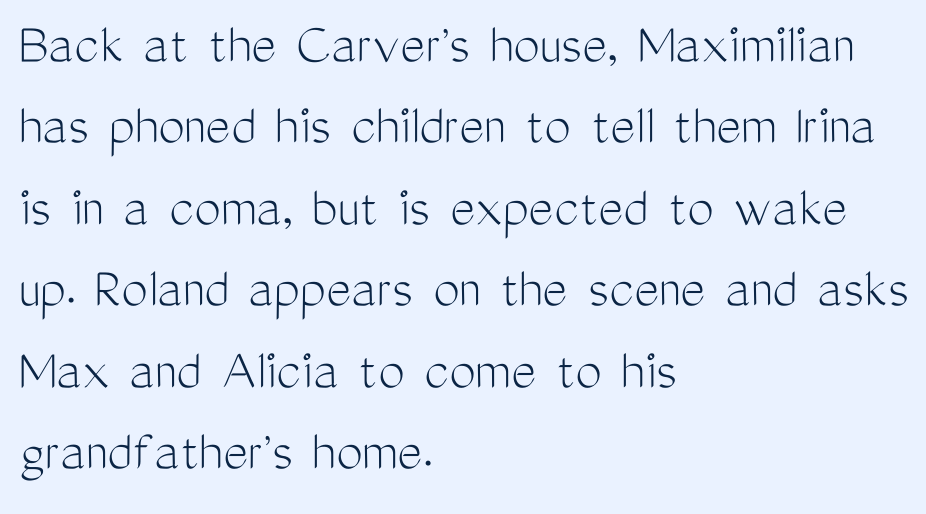
Q: Is the text bold? A: No.
Q: Is the text italic (slanted)? A: No, it is upright.
Q: Is the typeface a serif or a sans-serif typeface? A: Sans-serif.
Q: Is the text underlined? A: No.
Q: How is the paragraph aligned? A: Left-aligned.
Q: Is the spacing between letters normal or unusually wide? A: Normal.
Q: Is the spacing between lines tight, normal or loose? A: Normal.
Q: Width (condensed, normal, or wide)? A: Condensed.
Q: Stroke contrast? A: Medium.
Q: x-height? A: Medium.
Q: Monospaced? A: No.
